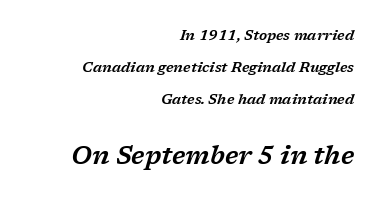
Between one letter and the next there's only the usual sliver of space. Interline gaps are noticeably wide in this sample. The space beneath each line is pristine and unruled. Quick note: italic. Size contrast runs from small at the top to large at the bottom. The typesetter chose a ragged-left arrangement here.
